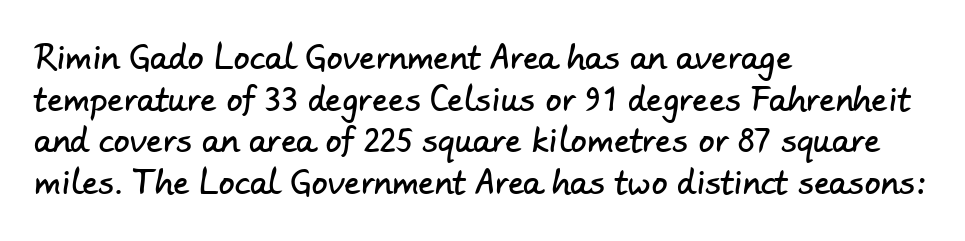
The image shows 32 px sans-serif type; set left-aligned, normal line spacing (1.3x), normal letter spacing, not underlined; low stroke contrast and a small x-height.
